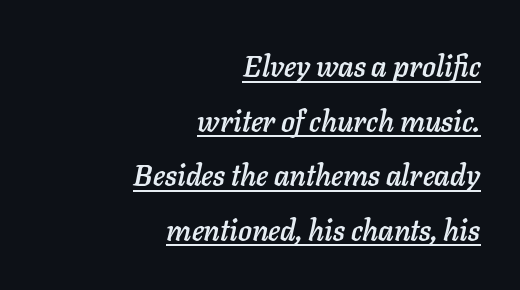
Q: Is the text italic (slanted)? A: Yes, it leans right by about 11 degrees.
Q: Is the text underlined? A: Yes.
Q: How is the paragraph aligned? A: Right-aligned.
Q: Is the spacing between letters normal or unusually wide? A: Normal.
Q: Width (condensed, normal, or wide)? A: Normal.
Q: Stroke contrast? A: Low.
Q: x-height? A: Medium.
Q: Monospaced? A: No.
